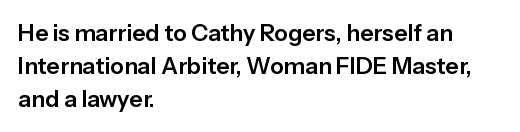
{"italic": "no", "underline": "no", "align": "left", "line_spacing": "normal", "line_spacing_ratio": 1.44, "letter_spacing": "normal", "letter_spacing_em": 0.0, "glyph_px": 23}
